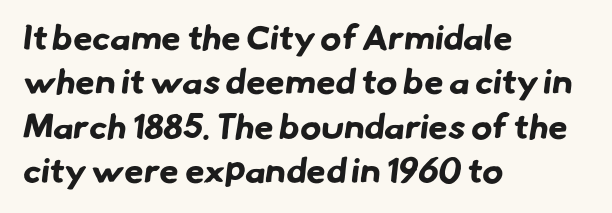
The image shows 35 px bold sans-serif type; set left-aligned, normal line spacing (1.27x), normal letter spacing, not underlined; low stroke contrast and a small x-height.
